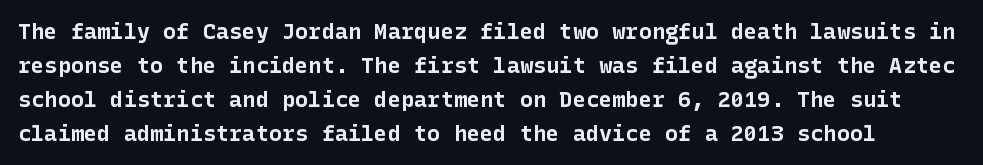
Underlining? Definitely not there. The vertical gap from one line to the next is medium. Glyph-to-glyph distance matches everyday printed text. Italic? Not at all — the glyphs are vertical. Weight check: bold — yes, fully.
